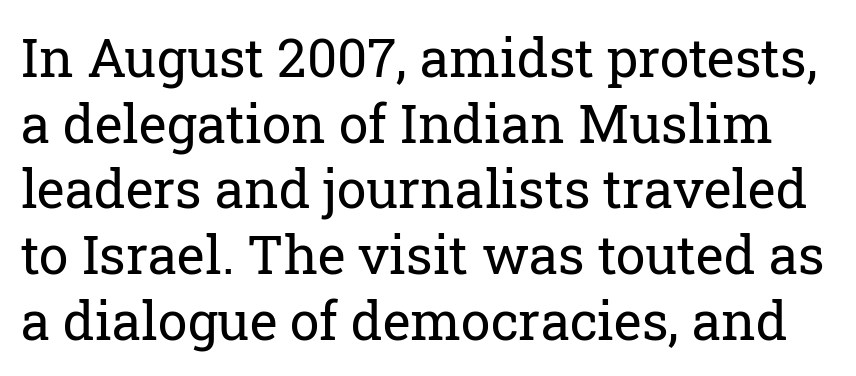
{"serif": "yes", "italic": "no", "bold": "no", "weight": "regular", "width": "normal", "stroke_contrast": "low", "x_height": "medium", "monospaced": "no", "underline": "no", "line_spacing_ratio": 1.24, "letter_spacing": "normal", "letter_spacing_em": 0.0, "glyph_px": 53}
